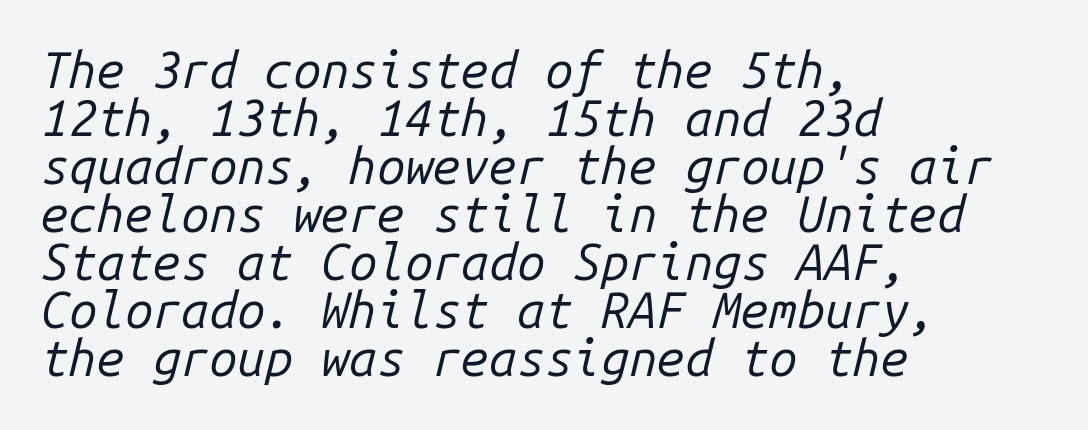
The image shows 50 px regular-weight type, italic (leaning right), monospaced; set left-aligned, tight line spacing (0.96x), normal letter spacing, not underlined; low stroke contrast and a medium x-height.
